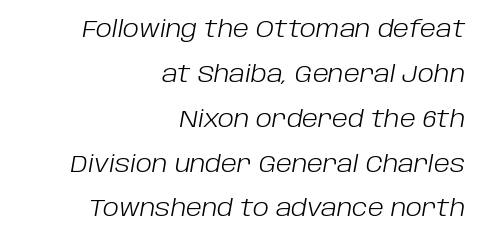
Any mark beneath the type? The region is blank. Quick note: italic. Whoever set this chose breathing room over compactness in the vertical rhythm. Inter-character spacing is left at the font's built-in metrics. Ink coverage per letter is moderate at most. Layout note: lines flush right.
